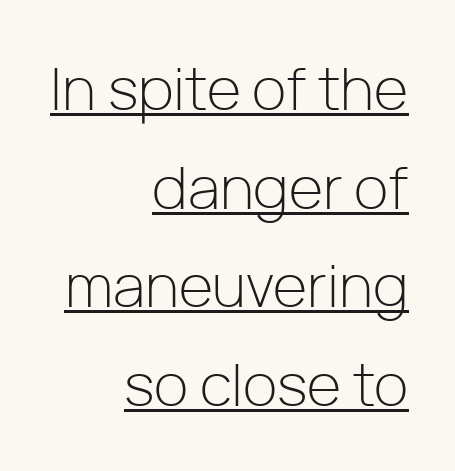
This sample uses an upright cut, with every glyph sitting square on the baseline. Visually the block forms a straight wall on the right and a jagged coastline on the left. Unlike a traditional serif, this face leaves its strokes unadorned. The line texture is even and compact thanks to regular tracking. The letters look calm and open, with moderate or lighter stems.
